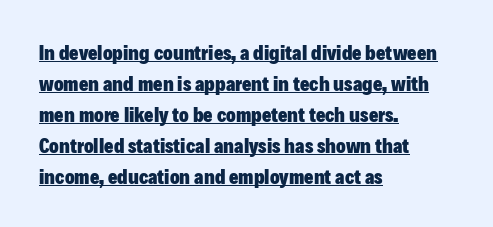
{"italic": "no", "bold": "yes", "underline": "yes", "align": "left", "line_spacing": "normal", "line_spacing_ratio": 1.55, "letter_spacing": "normal", "letter_spacing_em": 0.0, "glyph_px": 20}
